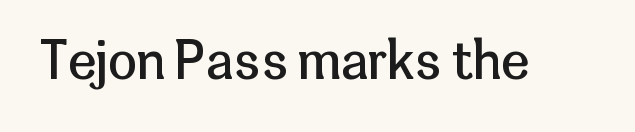
Q: Is the text bold? A: No.
Q: Is the text italic (slanted)? A: No, it is upright.
Q: Is the typeface a serif or a sans-serif typeface? A: Sans-serif.
Q: Is the text underlined? A: No.
Q: Is the spacing between letters normal or unusually wide? A: Normal.
Q: Width (condensed, normal, or wide)? A: Normal.
Q: Stroke contrast? A: Low.
Q: x-height? A: Medium.
Q: Monospaced? A: No.
